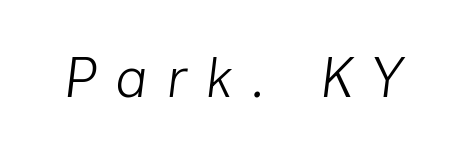
{"italic": "yes", "lean": "right", "slant_degrees": 7, "bold": "no", "weight": "light", "width": "normal", "stroke_contrast": "low", "x_height": "medium", "monospaced": "no", "underline": "no", "letter_spacing": "wide", "letter_spacing_em": 0.33, "glyph_px": 56}
